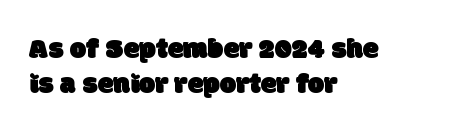
The image shows 29 px sans-serif type; set left-aligned, line spacing 1.21x, normal letter spacing, not underlined; low stroke contrast and a large x-height.
